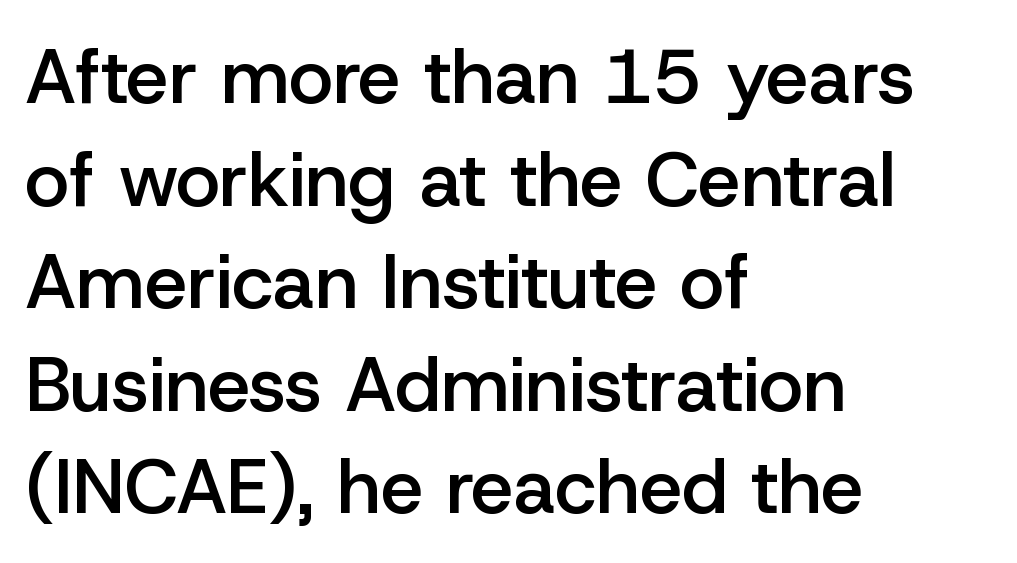
Q: Is the text bold? A: Semi-bold.
Q: Is the text italic (slanted)? A: No, it is upright.
Q: Is the typeface a serif or a sans-serif typeface? A: Sans-serif.
Q: Is the text underlined? A: No.
Q: How is the paragraph aligned? A: Left-aligned.
Q: Is the spacing between letters normal or unusually wide? A: Normal.
Q: Is the spacing between lines tight, normal or loose? A: Normal.
Q: Width (condensed, normal, or wide)? A: Normal.
Q: Stroke contrast? A: Low.
Q: x-height? A: Medium.
Q: Monospaced? A: No.
